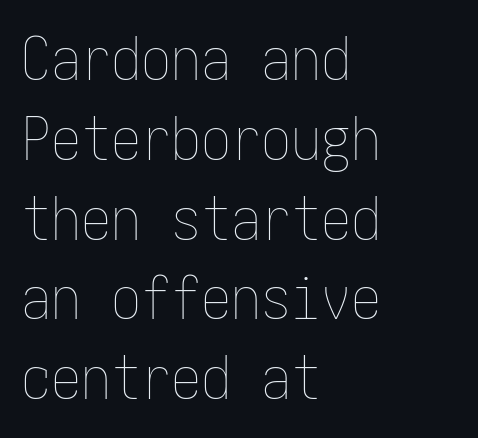
The lines are quadded left. Words float on clear page, feet unadorned. Is the letter spacing exaggerated? No — it looks like the ordinary default. Heft: none added — not bold.
